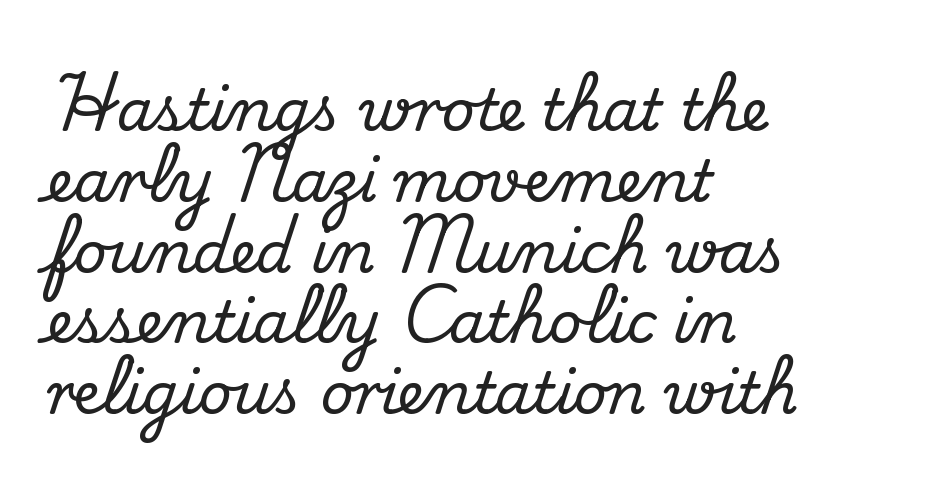
The image shows 58 px serif type; set left-aligned, line spacing 1.22x, normal letter spacing, not underlined; medium stroke contrast and a small x-height.
